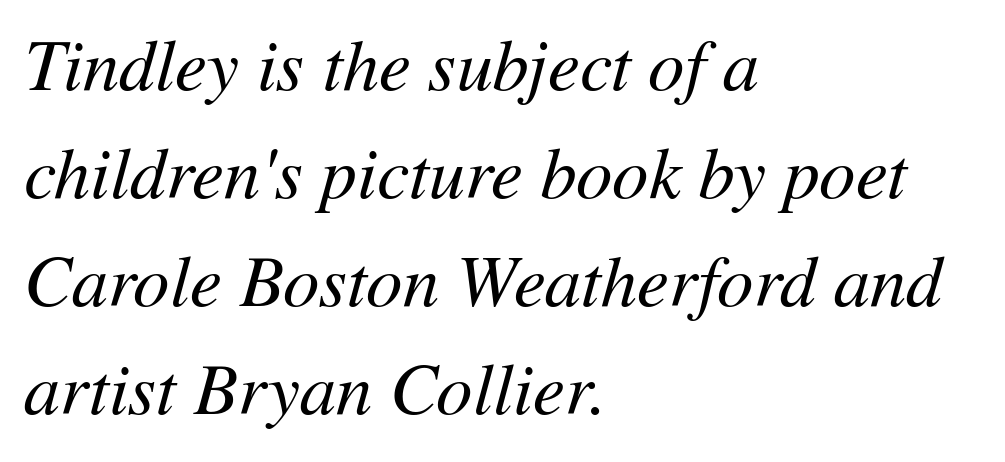
Letter spacing: default. The face used here is proportionally spaced, like ordinary book or web type. The axis of the letterforms is tilted away from vertical. The setting favours the left margin, as ordinary paragraphs usually do.
